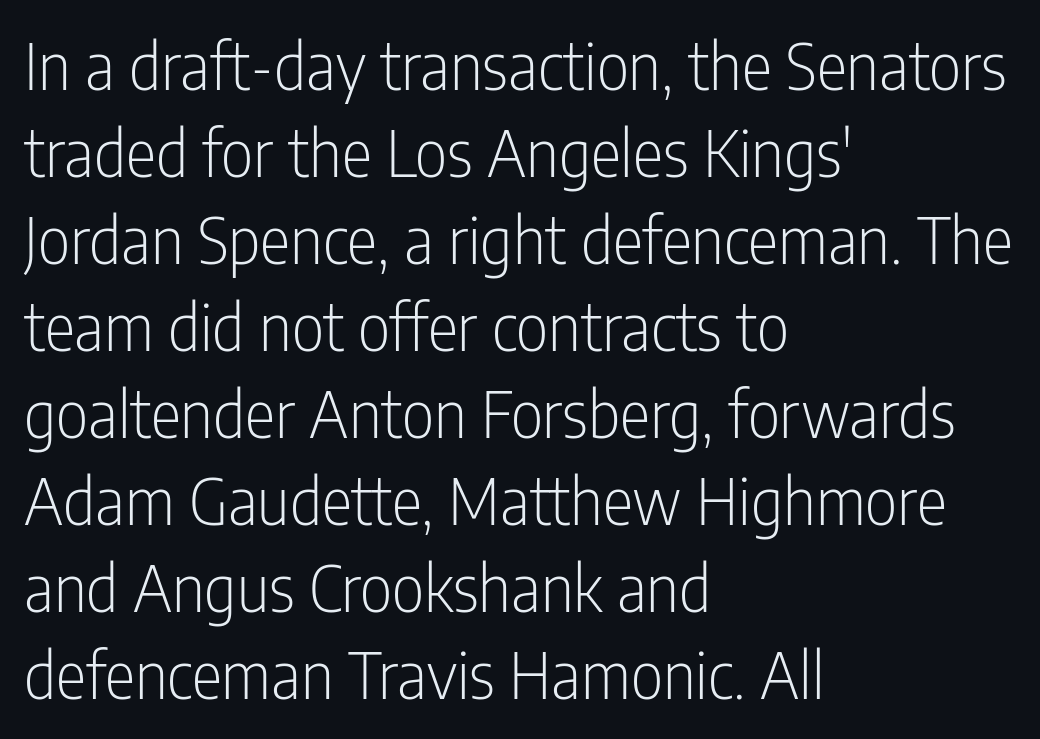
The zone under the glyphs is completely vacant. Ascenders rise straight up at ninety degrees. Students, observe: this is what conventionally led text looks like. The letters sit at their default tracking, neither squeezed nor spread. Here the designer chose a conventional face with non-uniform glyph widths.
